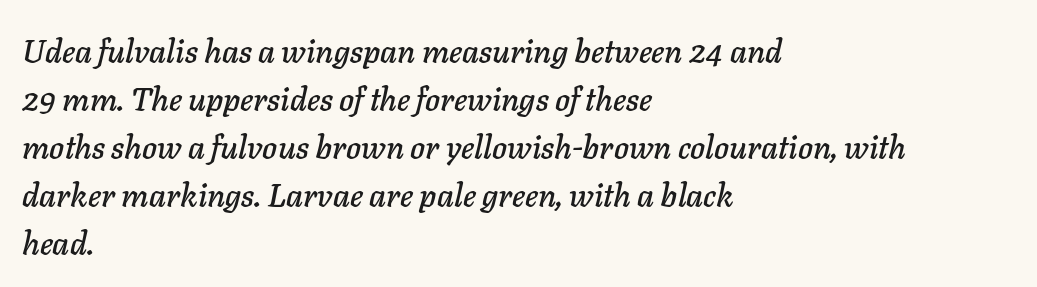
The image shows 32 px text type, italic (leaning right); set left-aligned, normal line spacing (1.5x), normal letter spacing, not underlined; low stroke contrast and a medium x-height.
